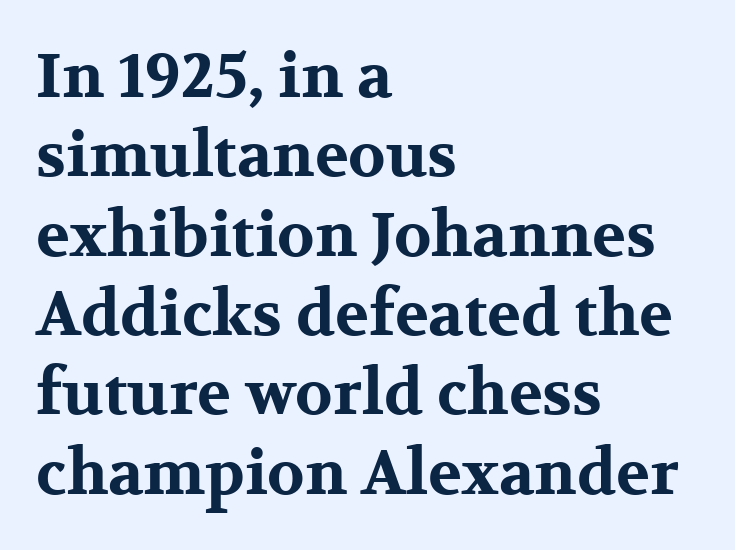
{"serif": "yes", "italic": "no", "bold": "yes", "weight": "bold", "width": "wide", "stroke_contrast": "medium", "x_height": "medium", "monospaced": "no", "underline": "no", "align": "left", "line_spacing": "normal", "line_spacing_ratio": 1.28, "letter_spacing": "normal", "letter_spacing_em": 0.0, "glyph_px": 62}
